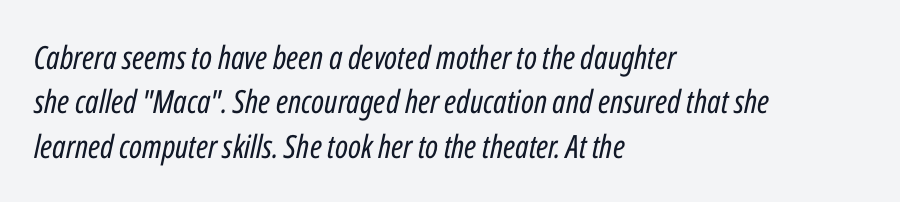
{"italic": "yes", "lean": "right", "slant_degrees": 12, "bold": "no", "weight": "regular", "width": "condensed", "stroke_contrast": "low", "x_height": "medium", "monospaced": "no", "underline": "no", "align": "left", "line_spacing": "normal", "line_spacing_ratio": 1.39, "letter_spacing": "normal", "letter_spacing_em": 0.0, "glyph_px": 32}
